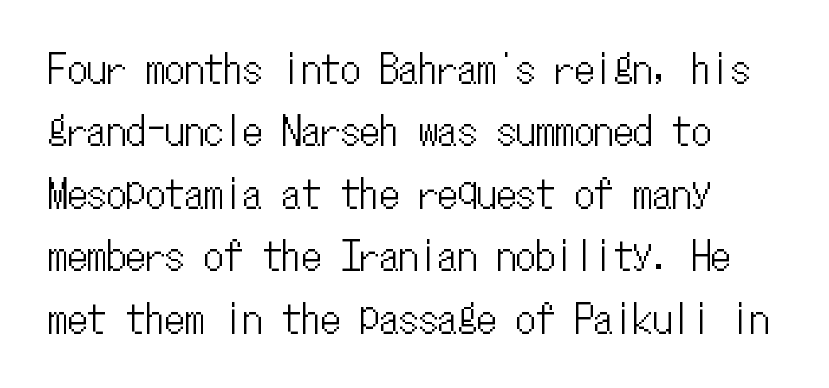
The image shows 39 px condensed type, upright, monospaced; set normal line spacing (1.6x), normal letter spacing, not underlined; low stroke contrast and a medium x-height.
